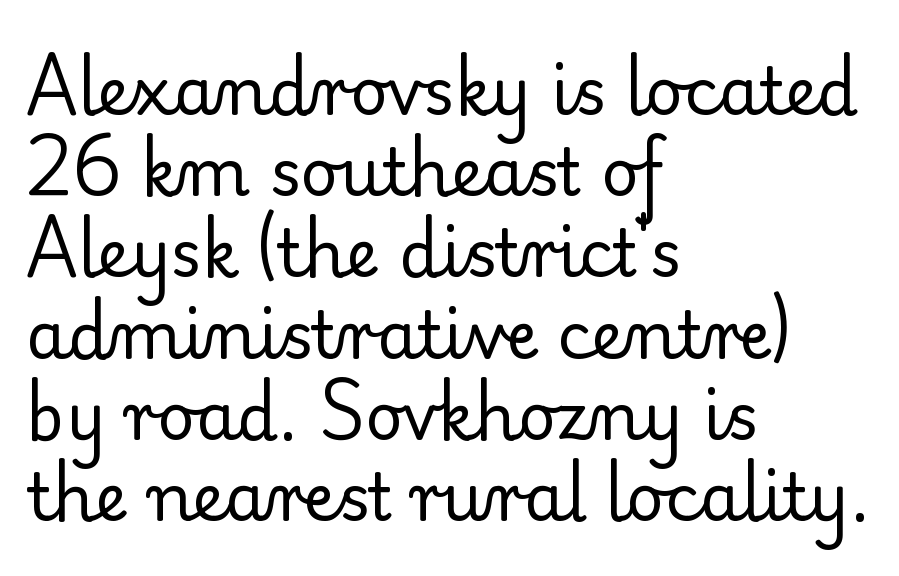
Looks like regular typesetting: each glyph gets only the width it needs. The vertical gap from one line to the next is medium. No chunkiness to these letters — they're not bold. Short note: letters normally spaced.
